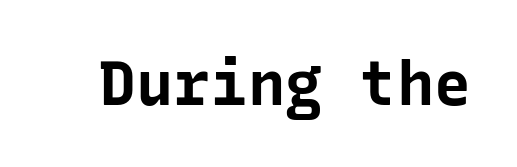
Spacing verdict: monospaced, one width for all characters. In terms of letterform style, serifs are entirely absent. The lettering stays uniformly vertical, giving the passage a roman look. Type without underlining.
